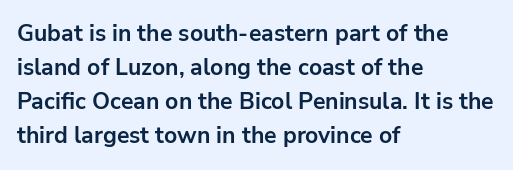
The strip under each line holds only bare page. How are the letters spaced? Ordinarily, with no added tracking. Line spacing here is normal. This rendering uses left alignment, leaving the right contour irregular. When letters stand straight like this, we call the style roman or upright. The rendering uses a bold face; every stroke is thick and dark.
